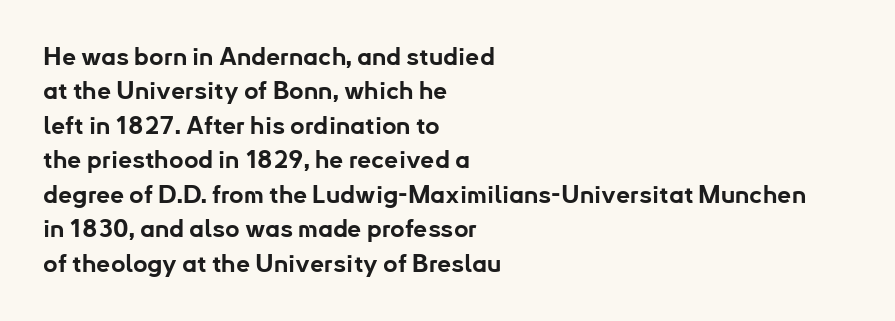
Q: Is the text bold? A: Yes.
Q: Is the text italic (slanted)? A: No, it is upright.
Q: Is the text underlined? A: No.
Q: How is the paragraph aligned? A: Left-aligned.
Q: Is the spacing between letters normal or unusually wide? A: Normal.
Q: Is the spacing between lines tight, normal or loose? A: Normal.
